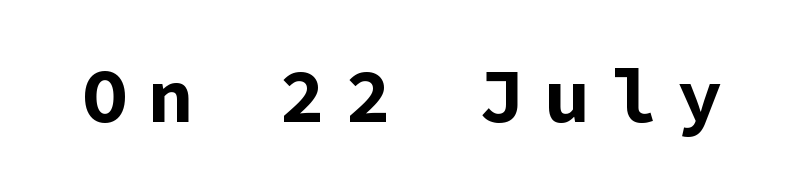
Do the characters align in a grid? Yes, the font is monospaced. These lines are composed in type without serifs. The face used here is rendered with a markedly widened letterfit. As a designer I'd log this as weight 700, bold. The passage shown is not underscored anywhere. Ascenders rise straight up at ninety degrees.
